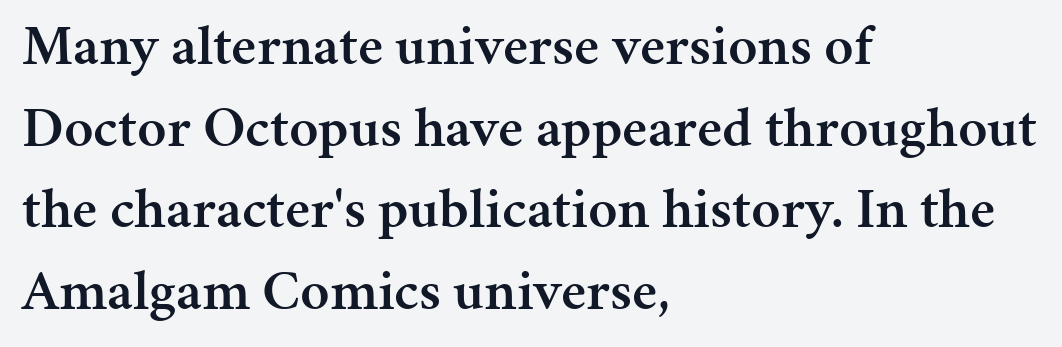
Q: Is the text bold? A: Semi-bold.
Q: Is the text italic (slanted)? A: No, it is upright.
Q: Is the typeface a serif or a sans-serif typeface? A: Serif.
Q: Is the text underlined? A: No.
Q: How is the paragraph aligned? A: Left-aligned.
Q: Is the spacing between letters normal or unusually wide? A: Normal.
Q: Is the spacing between lines tight, normal or loose? A: Normal.
Q: Width (condensed, normal, or wide)? A: Normal.
Q: Stroke contrast? A: Medium.
Q: x-height? A: Medium.
Q: Monospaced? A: No.
